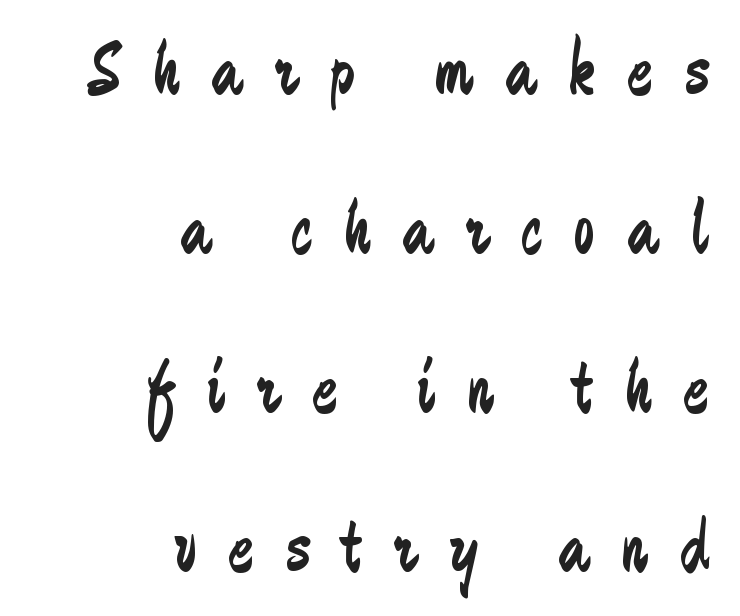
The image shows 76 px regular-weight, condensed sans-serif type; set right-aligned, loose line spacing (2.09x), unusually wide letter spacing (+0.42 em), not underlined; low stroke contrast and a medium x-height.
